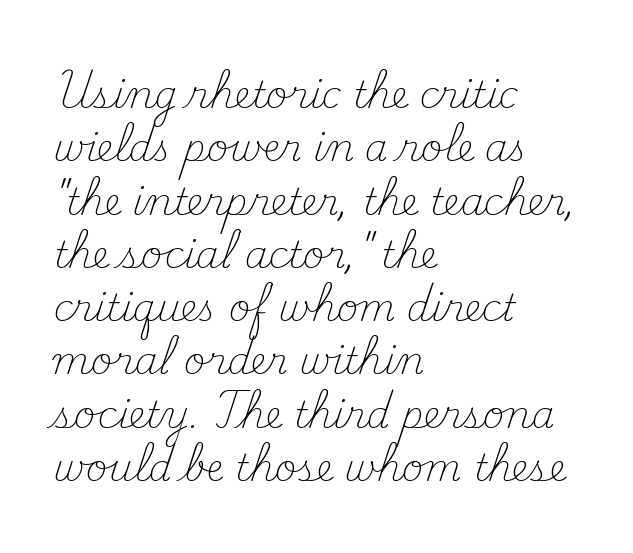
Q: Is the text bold? A: No.
Q: Is the text italic (slanted)? A: Yes.
Q: Is the typeface a serif or a sans-serif typeface? A: Serif.
Q: Is the text underlined? A: No.
Q: How is the paragraph aligned? A: Left-aligned.
Q: Is the spacing between letters normal or unusually wide? A: Normal.
Q: Is the spacing between lines tight, normal or loose? A: Normal.
Q: Width (condensed, normal, or wide)? A: Normal.
Q: Stroke contrast? A: Medium.
Q: x-height? A: Small.
Q: Monospaced? A: No.
